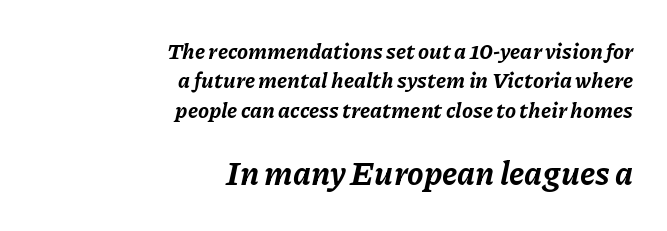
Q: Is the text bold? A: Yes.
Q: Is the text italic (slanted)? A: Yes, it leans right by about 11 degrees.
Q: Is the text underlined? A: No.
Q: How is the paragraph aligned? A: Right-aligned.
Q: Is the spacing between letters normal or unusually wide? A: Normal.
Q: Is the spacing between lines tight, normal or loose? A: Normal.
Q: Which block of text is set in a larger size, the first (top) or the second (bottom)? A: The second (bottom) one.
Q: Width (condensed, normal, or wide)? A: Normal.
Q: Stroke contrast? A: Low.
Q: x-height? A: Medium.
Q: Monospaced? A: No.
